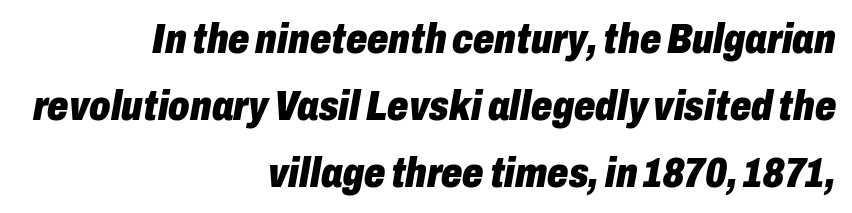
Is the type bold? Yes — the strokes are clearly thick and heavy. Look at the tracking — it's just the regular setting, nothing added. Normally led — the rows are evenly, conventionally spaced. The face used here has a pronounced slope to its letters. Bare-footed words on every line.
